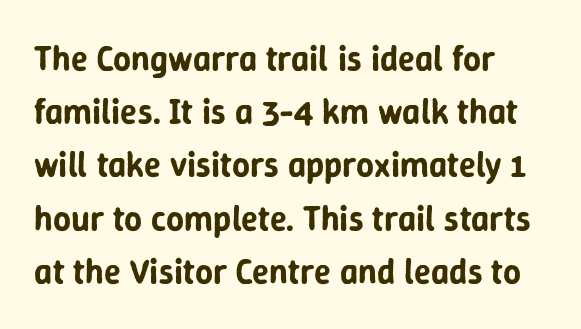
Q: Is the text italic (slanted)? A: No, it is upright.
Q: Is the typeface a serif or a sans-serif typeface? A: Sans-serif.
Q: Is the text underlined? A: No.
Q: Is the spacing between letters normal or unusually wide? A: Normal.
Q: Is the spacing between lines tight, normal or loose? A: Normal.
Q: Width (condensed, normal, or wide)? A: Normal.
Q: Stroke contrast? A: Low.
Q: x-height? A: Medium.
Q: Monospaced? A: No.
